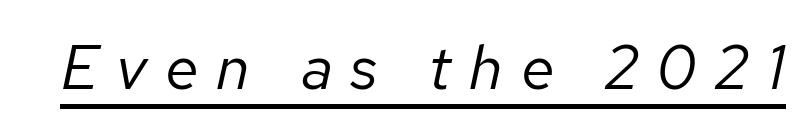
Note the varied advance widths — an 'i' is clearly narrower than an 'm'. The letterforms stand isolated, each surrounded by extra space. Each line of the rendering has a horizontal stroke beneath the glyphs. A quiet, ordinary-to-light weight characterises the typeface. The whole block is typeset with a tilt.
